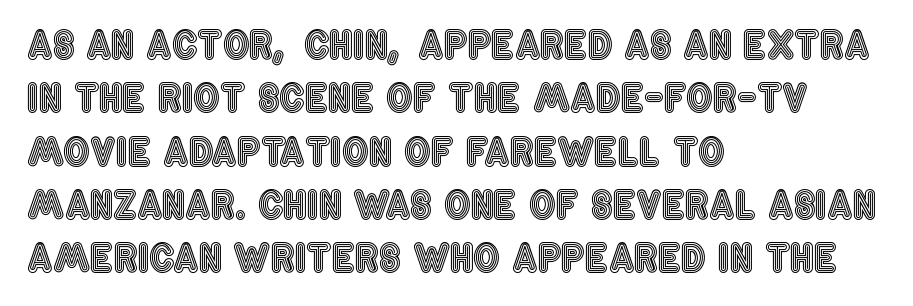
{"italic": "no", "width": "condensed", "x_height": "large", "monospaced": "no", "underline": "no", "align": "left", "line_spacing": "normal", "line_spacing_ratio": 1.44, "letter_spacing": "normal", "letter_spacing_em": 0.0, "glyph_px": 37}
